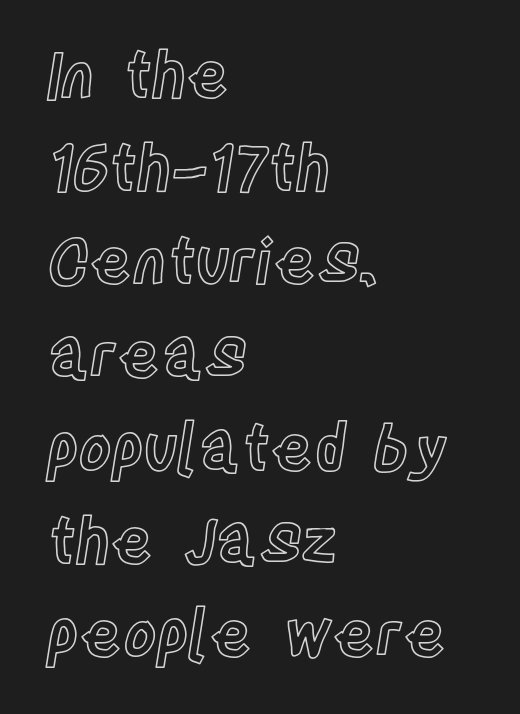
Q: Is the text italic (slanted)? A: Yes.
Q: Is the text underlined? A: No.
Q: How is the paragraph aligned? A: Left-aligned.
Q: Is the spacing between letters normal or unusually wide? A: Normal.
Q: Is the spacing between lines tight, normal or loose? A: Normal.
Q: Width (condensed, normal, or wide)? A: Condensed.
Q: x-height? A: Large.
Q: Monospaced? A: No.
